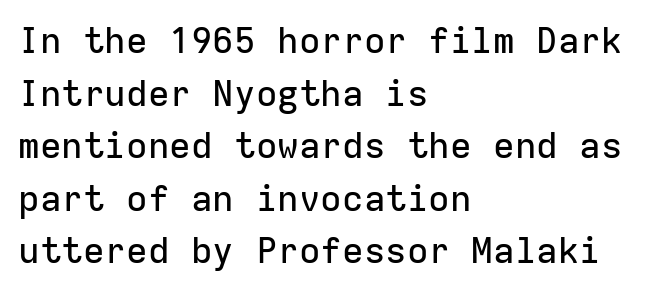
The image shows 36 px sans-serif type, upright, monospaced; set left-aligned, normal line spacing (1.46x), normal letter spacing, not underlined; low stroke contrast and a medium x-height.
